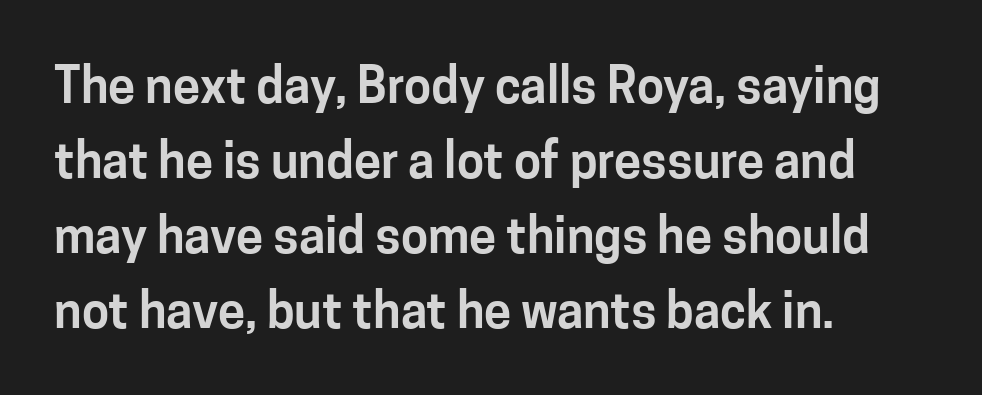
The image shows 49 px sans-serif type, upright; set left-aligned, normal line spacing (1.53x), normal letter spacing, not underlined; low stroke contrast and a medium x-height.
